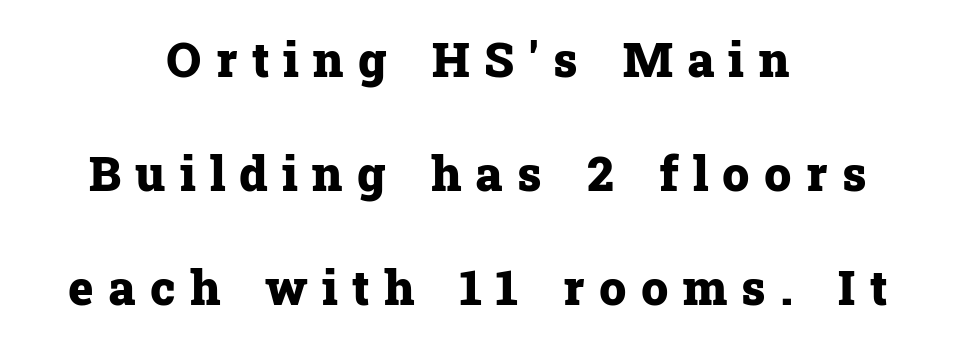
Q: Is the text bold? A: Yes.
Q: Is the text italic (slanted)? A: No, it is upright.
Q: Is the typeface a serif or a sans-serif typeface? A: Serif.
Q: Is the text underlined? A: No.
Q: How is the paragraph aligned? A: Centered.
Q: Is the spacing between letters normal or unusually wide? A: Unusually wide.
Q: Is the spacing between lines tight, normal or loose? A: Loose.
Q: Width (condensed, normal, or wide)? A: Normal.
Q: Stroke contrast? A: Low.
Q: x-height? A: Medium.
Q: Monospaced? A: No.
